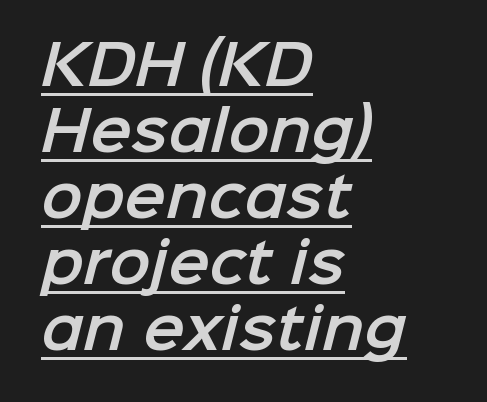
The image shows 55 px sans-serif type; set left-aligned, line spacing 1.2x, normal letter spacing, underlined; low stroke contrast and a medium x-height.
